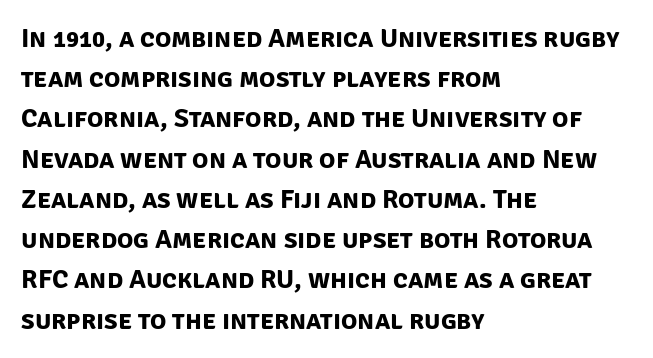
{"bold": "yes", "underline": "no", "align": "left", "line_spacing": "normal", "line_spacing_ratio": 1.49, "letter_spacing": "normal", "letter_spacing_em": 0.0, "glyph_px": 27}
